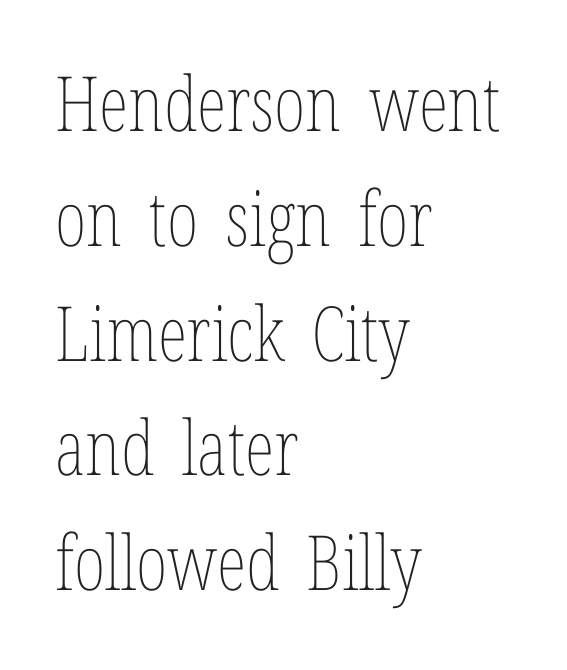
{"italic": "no", "bold": "no", "weight": "thin", "width": "condensed", "stroke_contrast": "low", "x_height": "medium", "monospaced": "no", "underline": "no", "align": "left", "line_spacing": "normal", "line_spacing_ratio": 1.51, "letter_spacing": "normal", "letter_spacing_em": 0.0, "glyph_px": 76}
